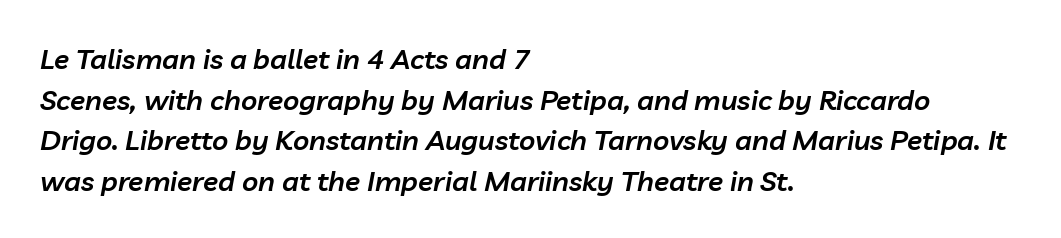
Q: Is the text bold? A: Semi-bold.
Q: Is the text italic (slanted)? A: Yes, it leans right by about 10 degrees.
Q: Is the text underlined? A: No.
Q: How is the paragraph aligned? A: Left-aligned.
Q: Is the spacing between letters normal or unusually wide? A: Normal.
Q: Is the spacing between lines tight, normal or loose? A: Normal.
Q: Width (condensed, normal, or wide)? A: Normal.
Q: Stroke contrast? A: Low.
Q: x-height? A: Medium.
Q: Monospaced? A: No.
